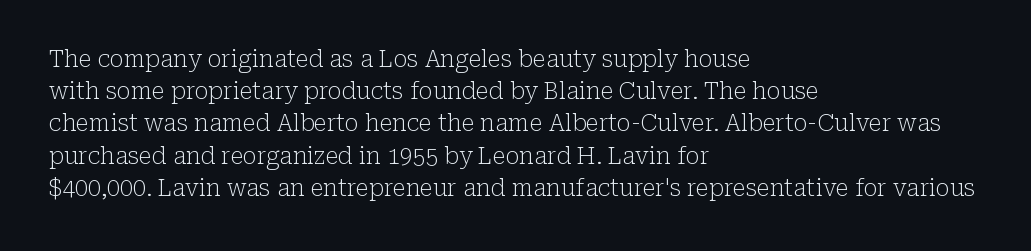
Regarding leading, the lines here are spaced in the standard way. The setting favours the left margin, as ordinary paragraphs usually do. The typeface has the unassuming heft of standard copy or less. The tracking reads as untouched default to a designer's eye. Type without underlining. Vertical strokes here are truly vertical.
